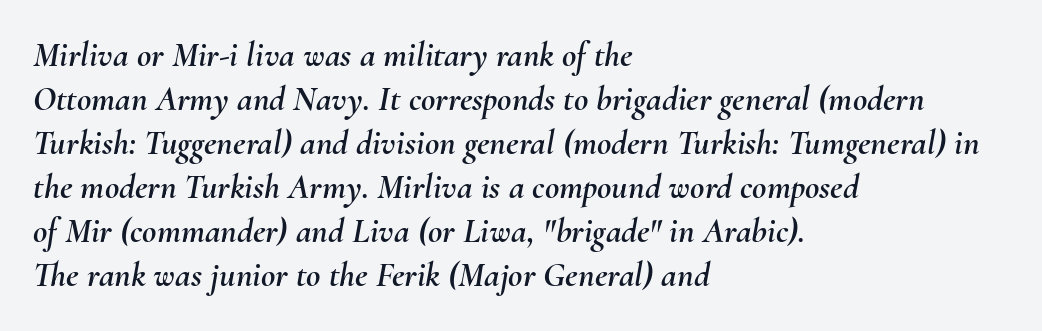
The image shows 35 px text type, italic (leaning right); set left-aligned, normal line spacing (1.26x), normal letter spacing, not underlined; medium stroke contrast and a small x-height.
